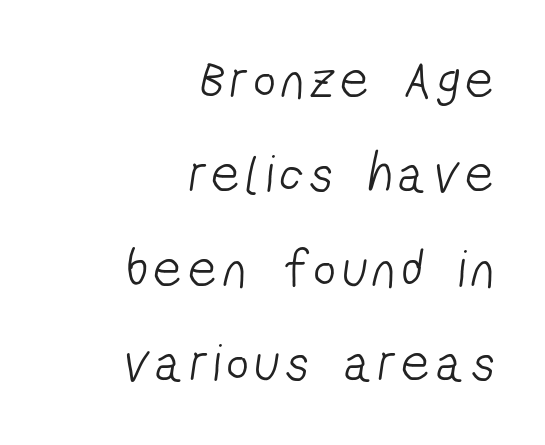
Glance below the letters and you will spot only blank space. The lines in this sample share a right terminus and differ only in where they begin. Proportional: the letters do not fall into vertical columns. What kind of face is this? One without serifs — a sans. Bold? No — there's no thickening of the strokes.
